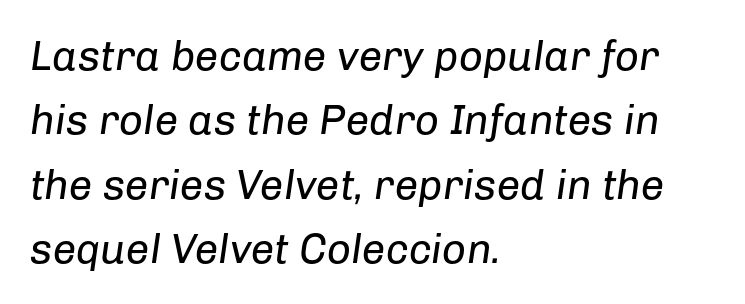
A normal amount of white space separates one row of letters from the next. The gap between lines stays unmarked. An italicized treatment has been applied to the whole sample. Is the letter spacing exaggerated? No — it looks like the ordinary default. Leftover space on each line is placed entirely after the last word. A typesetter would call this proportional, since set widths differ per character.
